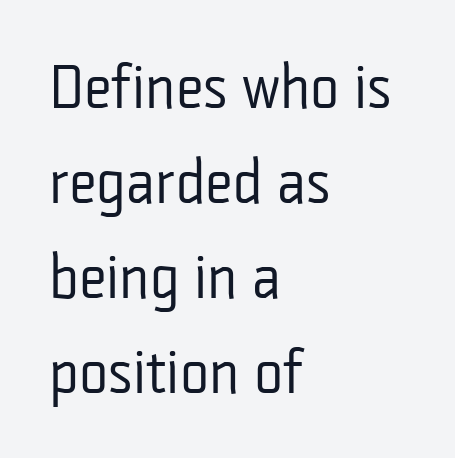
{"serif": "no", "italic": "no", "bold": "no", "weight": "regular", "width": "condensed", "stroke_contrast": "low", "x_height": "medium", "monospaced": "no", "underline": "no", "align": "left", "line_spacing": "normal", "line_spacing_ratio": 1.53, "letter_spacing": "normal", "letter_spacing_em": 0.0, "glyph_px": 62}
